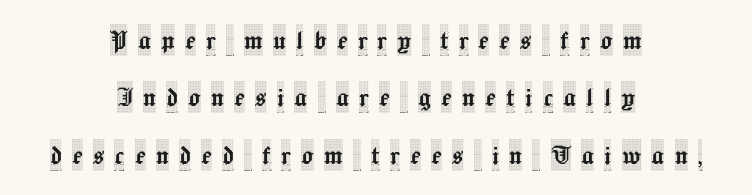
Q: Is the text italic (slanted)? A: No, it is upright.
Q: Is the typeface a serif or a sans-serif typeface? A: Serif.
Q: Is the text underlined? A: No.
Q: How is the paragraph aligned? A: Centered.
Q: Is the spacing between letters normal or unusually wide? A: Unusually wide.
Q: Width (condensed, normal, or wide)? A: Condensed.
Q: x-height? A: Large.
Q: Monospaced? A: No.
